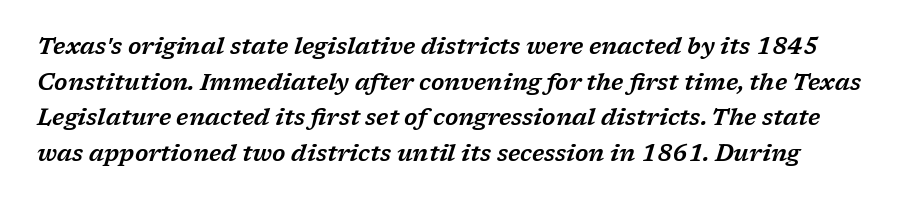
Tall strokes in this sample are angled rather than plumb. Students, observe: this is what conventionally led text looks like. The words here are not underlined. Caption: standard tracking, unaltered.
